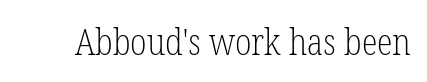
The image shows 36 px light, condensed serif type, upright; set normal letter spacing, not underlined; low stroke contrast and a medium x-height.
